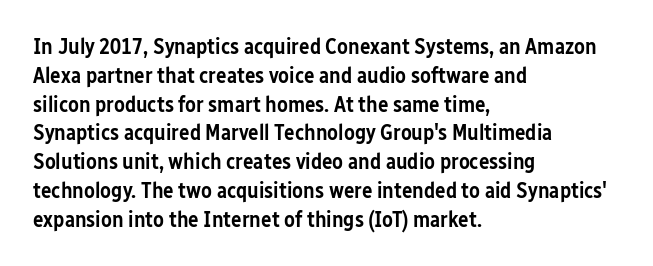
The image shows 22 px text type, upright; set left-aligned, normal line spacing (1.31x), normal letter spacing, not underlined.
